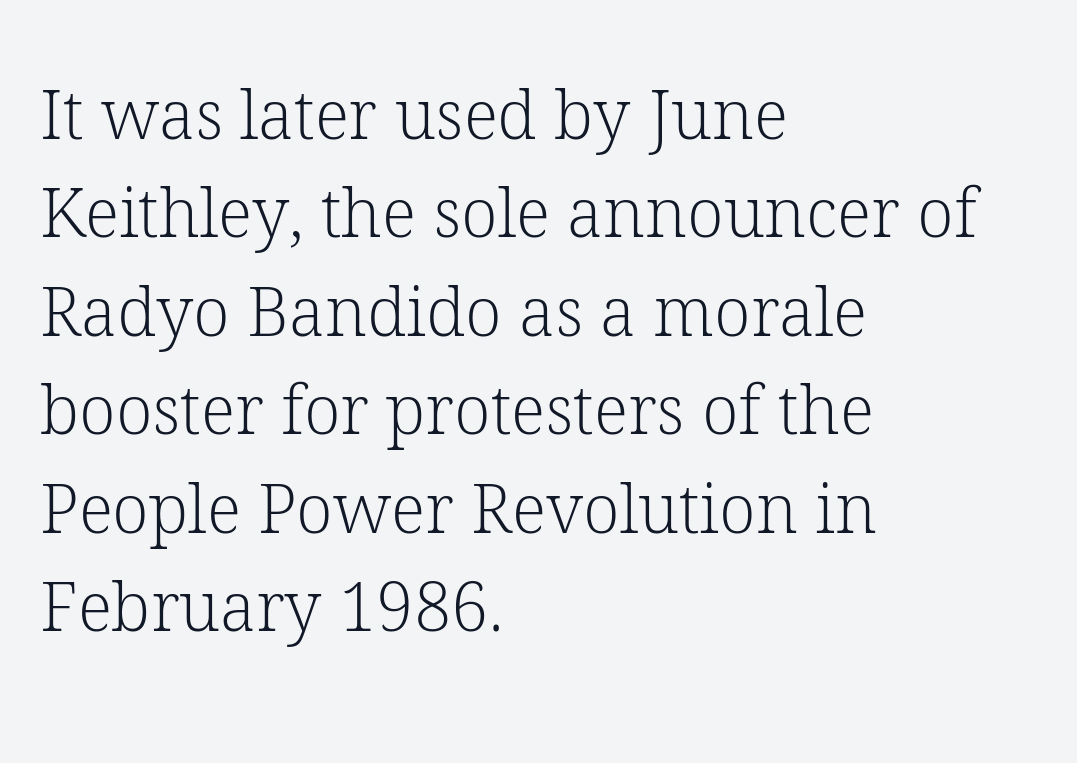
{"serif": "yes", "italic": "no", "bold": "no", "weight": "light", "width": "normal", "stroke_contrast": "low", "x_height": "medium", "monospaced": "no", "underline": "no", "align": "left", "line_spacing": "normal", "line_spacing_ratio": 1.47, "letter_spacing": "normal", "letter_spacing_em": 0.0, "glyph_px": 67}
